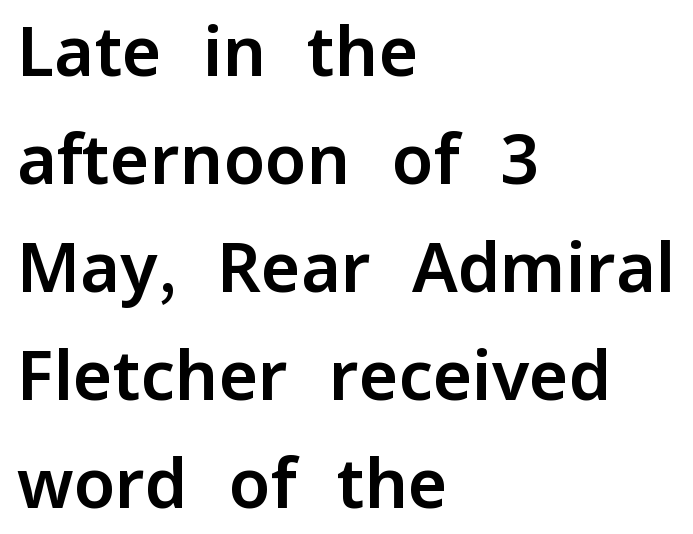
Tracking value appears to be zero — textbook default spacing. Style check: upright. A typesetter would label this face a sans. Character widths vary here, with narrow letters taking less room than wide ones. Anything drawn beneath the words? Only blank space. Alignment: flush left.
